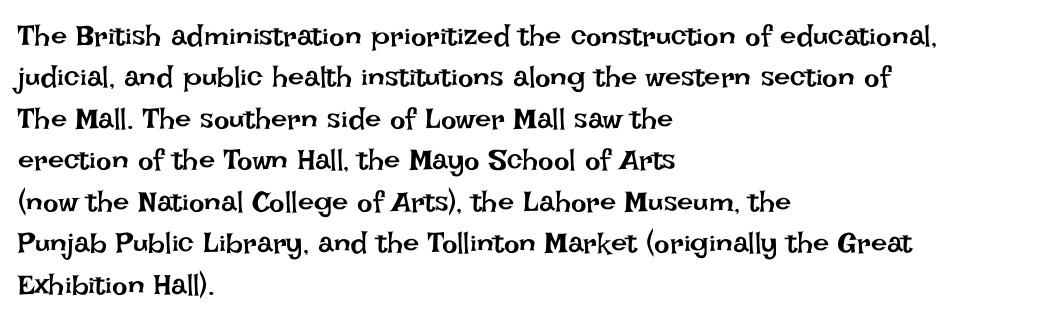
{"italic": "no", "bold": "no", "weight": "regular", "width": "normal", "stroke_contrast": "low", "x_height": "large", "monospaced": "no", "underline": "no", "align": "left", "line_spacing": "normal", "line_spacing_ratio": 1.43, "letter_spacing": "normal", "letter_spacing_em": 0.0, "glyph_px": 29}
